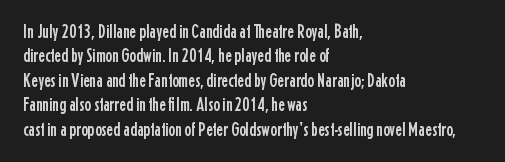
Q: Is the text italic (slanted)? A: No, it is upright.
Q: Is the text underlined? A: No.
Q: How is the paragraph aligned? A: Left-aligned.
Q: Is the spacing between letters normal or unusually wide? A: Normal.
